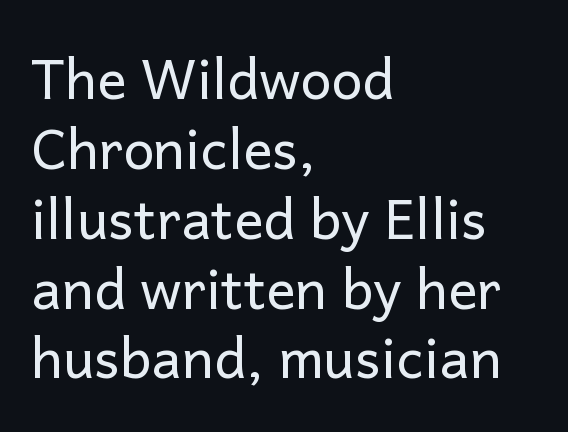
{"serif": "no", "italic": "no", "bold": "no", "weight": "regular", "width": "normal", "stroke_contrast": "low", "x_height": "medium", "monospaced": "no", "underline": "no", "align": "left", "line_spacing": "normal", "line_spacing_ratio": 1.27, "letter_spacing": "normal", "letter_spacing_em": 0.0, "glyph_px": 55}
